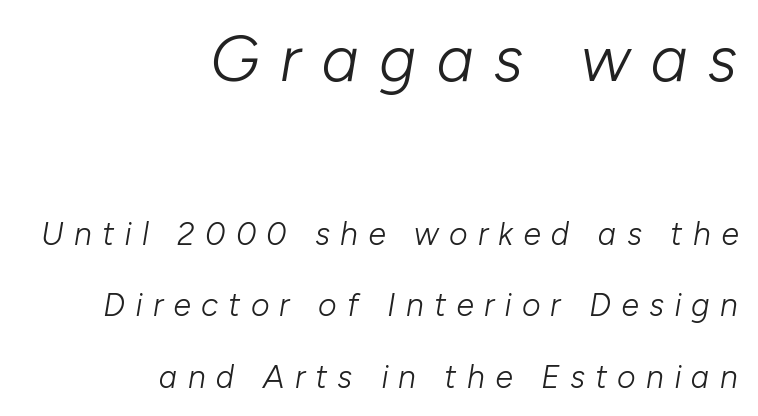
Q: Is the text bold? A: No.
Q: Is the text italic (slanted)? A: Yes, it leans right by about 10 degrees.
Q: Is the text underlined? A: No.
Q: How is the paragraph aligned? A: Right-aligned.
Q: Is the spacing between letters normal or unusually wide? A: Unusually wide.
Q: Is the spacing between lines tight, normal or loose? A: Loose.
Q: Which block of text is set in a larger size, the first (top) or the second (bottom)? A: The first (top) one.
Q: Width (condensed, normal, or wide)? A: Normal.
Q: Stroke contrast? A: Low.
Q: x-height? A: Medium.
Q: Monospaced? A: No.
